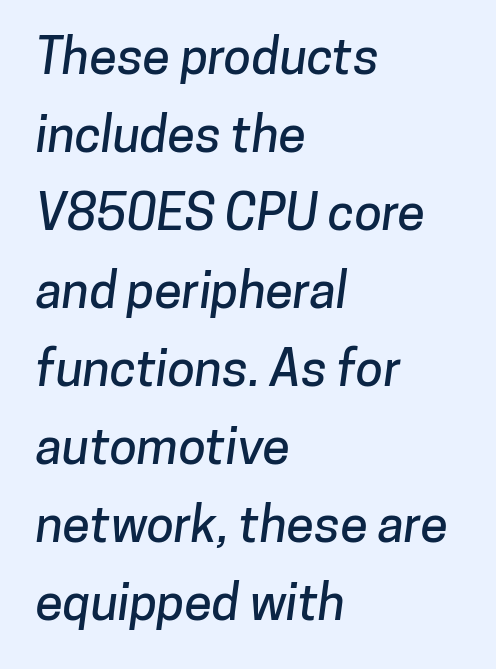
The image shows 50 px sans-serif type; set left-aligned, normal line spacing (1.56x), normal letter spacing, not underlined; low stroke contrast and a medium x-height.
